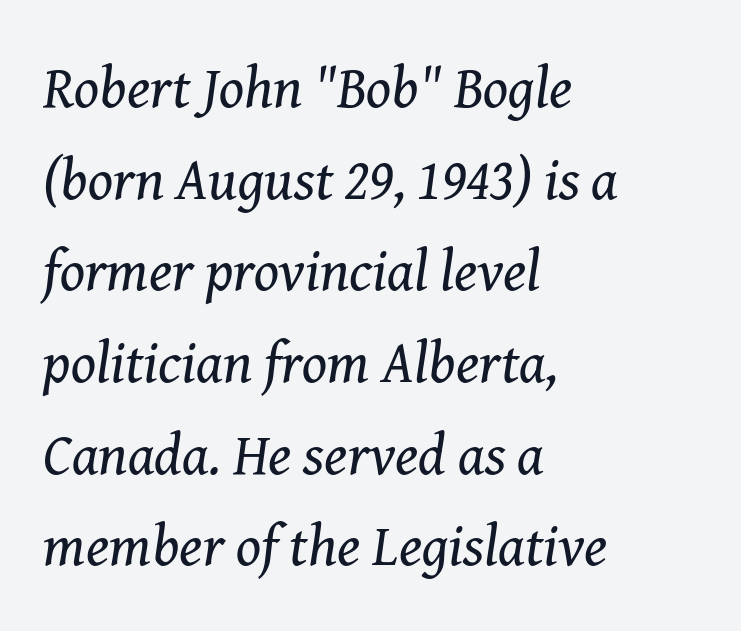
{"serif": "yes", "italic": "yes", "lean": "right", "slant_degrees": 8, "bold": "no", "weight": "regular", "width": "normal", "stroke_contrast": "medium", "x_height": "medium", "monospaced": "no", "underline": "no", "align": "left", "line_spacing": "normal", "line_spacing_ratio": 1.58, "letter_spacing": "normal", "letter_spacing_em": 0.0, "glyph_px": 58}
